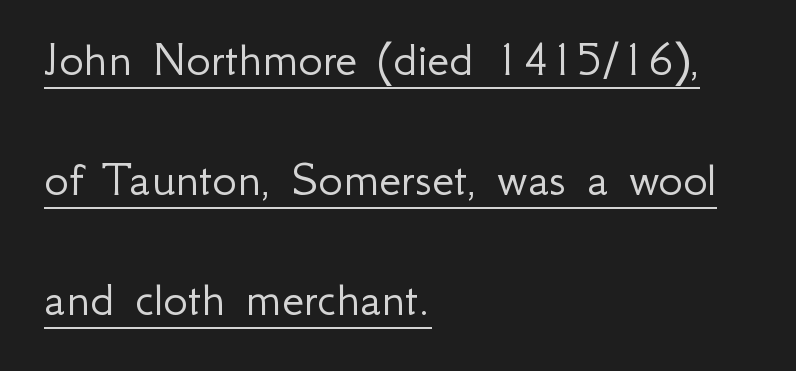
Reading down the block, your eye returns to a fixed left position each line. These characters rest on top of a visible drawn line. The lettering holds an erect, upright posture throughout. Stroke terminals: plain, sans-serif. Do the characters align in a grid? No, the font is proportional.
